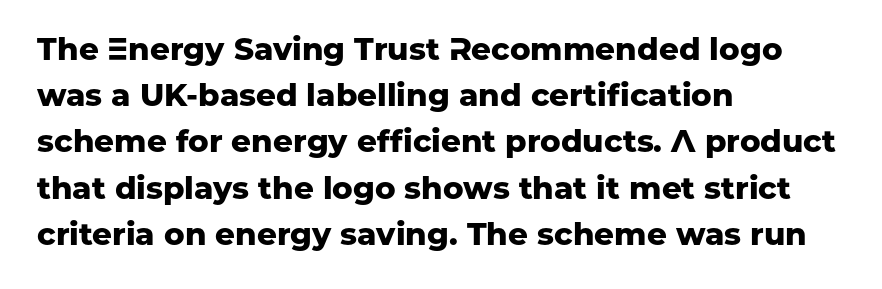
The image shows 31 px heavy sans-serif type, upright; set left-aligned, normal line spacing (1.49x), normal letter spacing, not underlined; low stroke contrast and a medium x-height.
